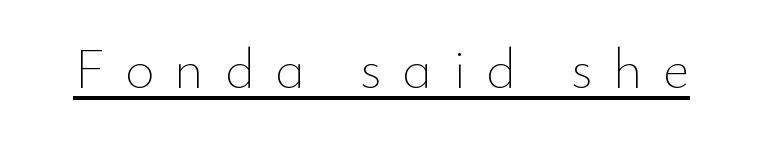
Summary of weight: not heavy and not bold. The face used here is proportionally spaced, like ordinary book or web type. In designer terms, the underline attribute is active on this setting. Tracking here is generous; glyphs stand well apart from one another.
